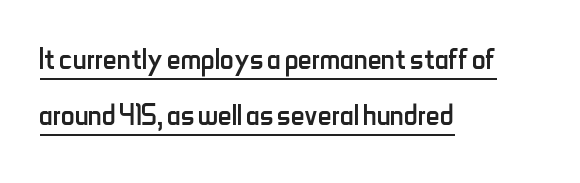
A typesetter would call this proportional, since set widths differ per character. Posture: vertical. The setting favours the left margin, as ordinary paragraphs usually do. These lines are composed in type without serifs. The gaps between neighbouring characters are ordinary and unremarkable. This is not heavy type; no bold has been used.
